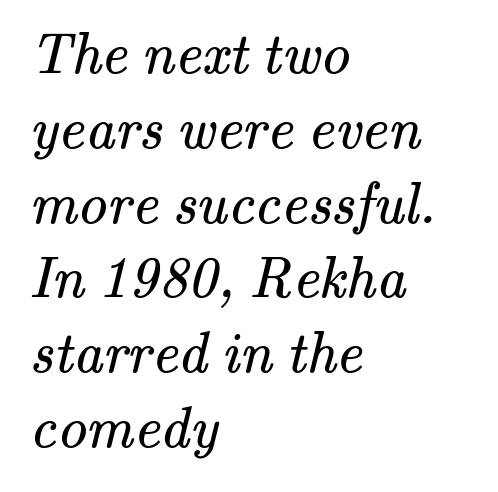
The image shows 58 px regular-weight serif type; set left-aligned, normal line spacing (1.29x), normal letter spacing, not underlined; medium stroke contrast and a small x-height.
